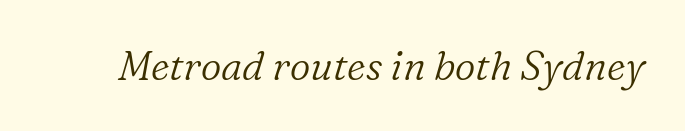
Each row of text sits above clean, open space. It's the slanting kind of type. In terms of letterspacing, this is plain default setting. Weight: not bold — regular or lighter. The passage shown is typeset with a serif family. A typesetter would call this proportional, since set widths differ per character.
